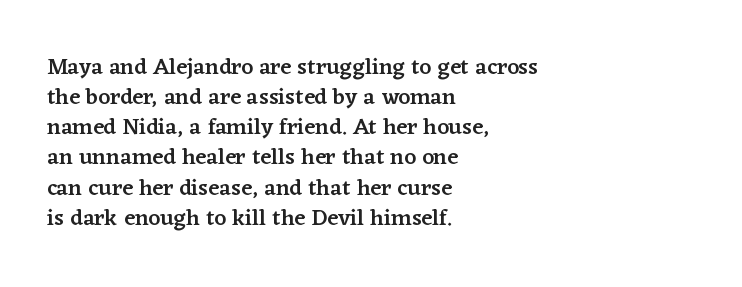
{"italic": "no", "bold": "semi", "underline": "no", "align": "left", "line_spacing": "normal", "line_spacing_ratio": 1.31, "letter_spacing": "normal", "letter_spacing_em": 0.0, "glyph_px": 23}
